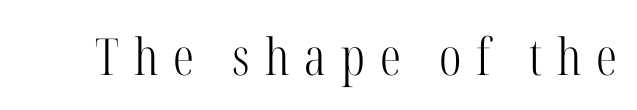
{"serif": "yes", "italic": "no", "bold": "no", "weight": "light", "width": "condensed", "stroke_contrast": "high", "x_height": "medium", "monospaced": "no", "underline": "no", "letter_spacing": "wide", "letter_spacing_em": 0.29, "glyph_px": 51}
